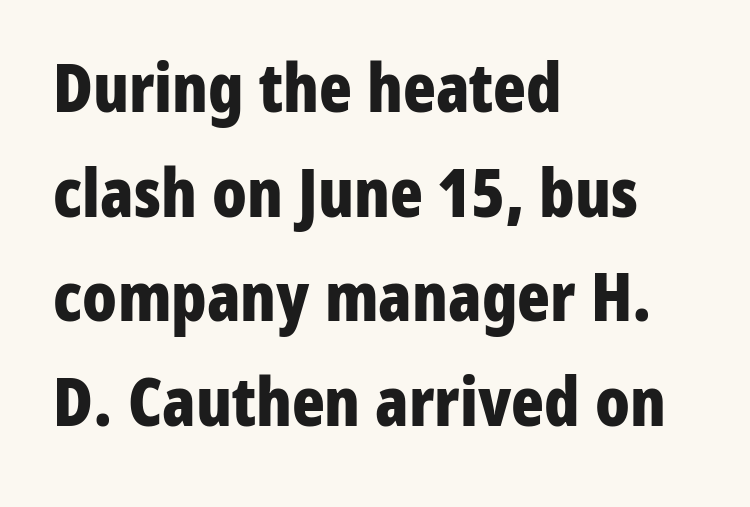
The space between consecutive lines is moderate. Nope, no serifs anywhere on these letters. The lines in this sample share a left origin and differ only in where they stop. As a designer I'd log this as weight 700, bold.
